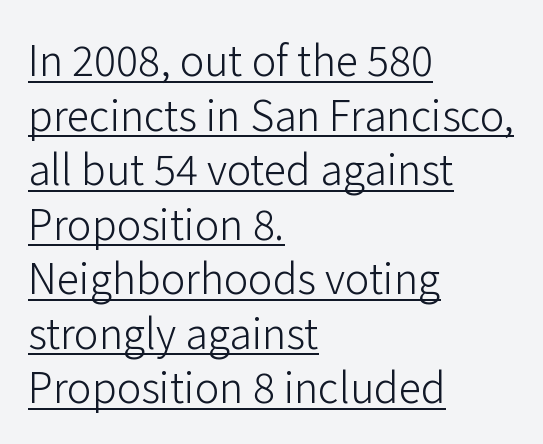
{"serif": "no", "italic": "no", "bold": "no", "weight": "light", "width": "normal", "stroke_contrast": "low", "x_height": "medium", "monospaced": "no", "underline": "yes", "align": "left", "line_spacing": "normal", "line_spacing_ratio": 1.33, "letter_spacing": "normal", "letter_spacing_em": 0.0, "glyph_px": 41}
